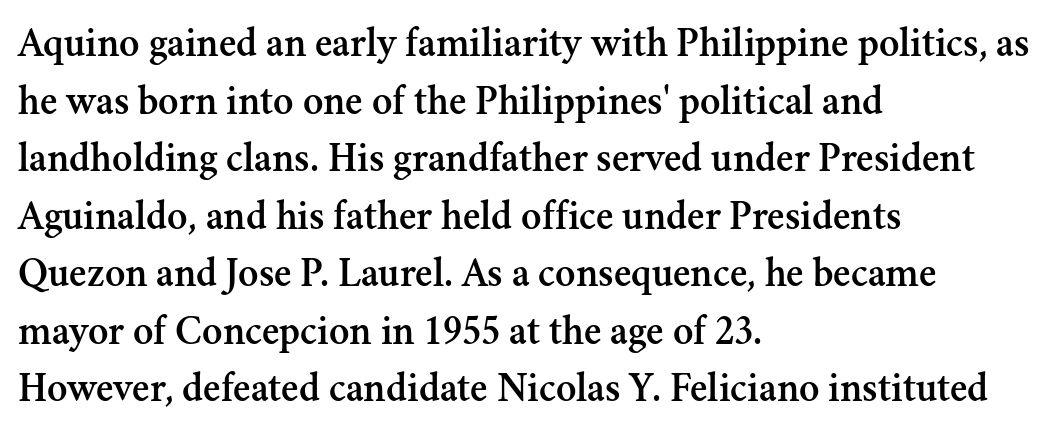
{"serif": "yes", "italic": "no", "width": "normal", "stroke_contrast": "medium", "x_height": "small", "monospaced": "no", "underline": "no", "align": "left", "line_spacing": "normal", "line_spacing_ratio": 1.37, "letter_spacing": "normal", "letter_spacing_em": 0.0, "glyph_px": 42}
